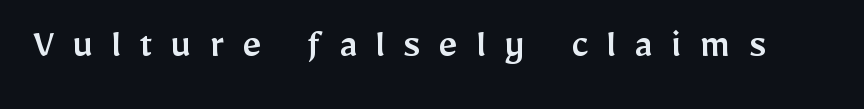
The image shows 42 px sans-serif type, upright; set unusually wide letter spacing (+0.43 em), not underlined; low stroke contrast and a medium x-height.
